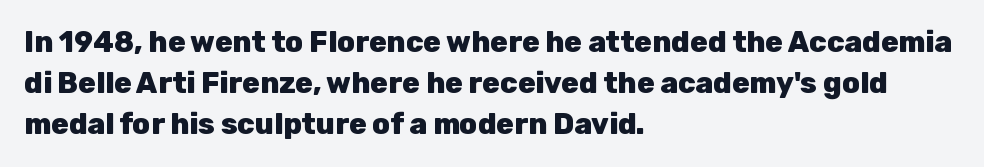
The image shows 29 px heavy sans-serif type, upright; set left-aligned, normal line spacing (1.42x), normal letter spacing, not underlined; low stroke contrast and a medium x-height.
